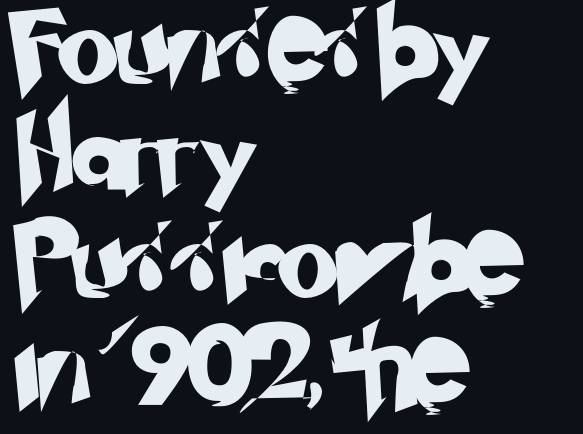
Check where the strokes stop: nothing finishes them off — pure sans. The rendering uses a moderate line-height, typical for paragraphs. Each letter keeps its own natural width here, so spacing adapts to shape. The ragged edge is on the right, which tells us the setting is flush left.
